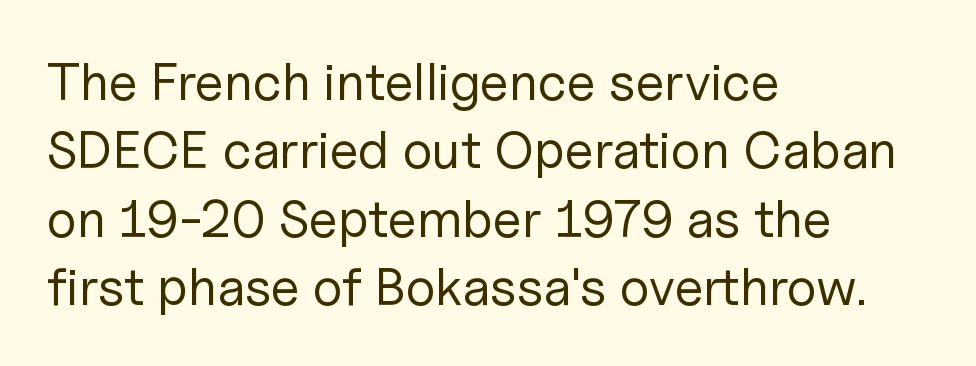
Unlike italic type, these characters show no tilt at all. Nope, no serifs anywhere on these letters. The space directly below the letters is spotless. Spacing verdict: proportional, widths tailored to each character.
